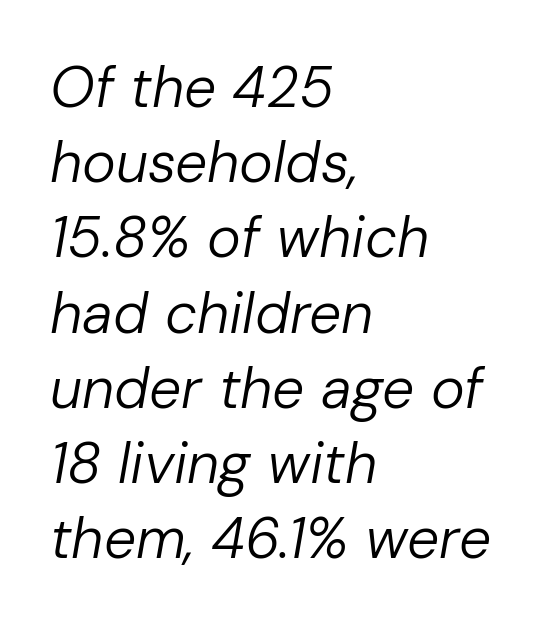
Regular leading. All the whitespace from short lines collects on the right. Vertical stems look standard width or narrower in stroke. Letter spacing: default. An italicized treatment has been applied to the whole sample. The space beneath each line is pristine and unruled.
